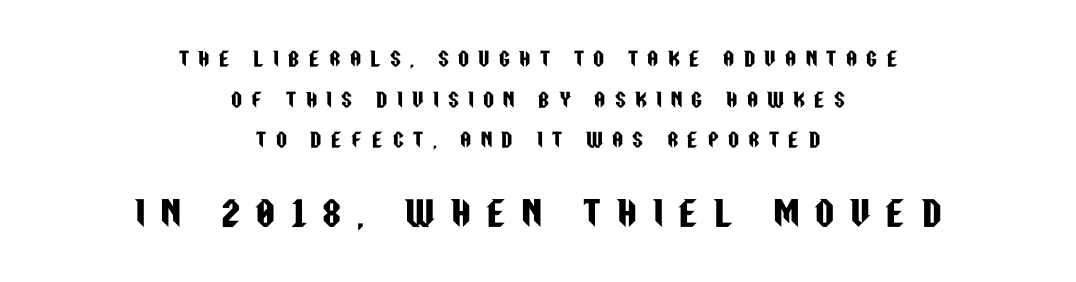
The letters carry no serifs — their stems end cleanly without finishing strokes. Has an underline been added? It has not. You could only call the tracking loose — the letters float apart. The vertical gap from one line to the next is large. Caption: upper text group reduced, lower text group enlarged.
